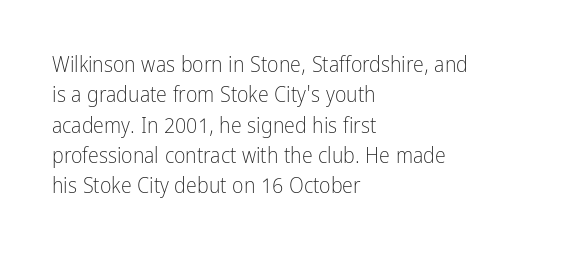
{"italic": "no", "bold": "no", "underline": "no", "align": "left", "line_spacing": "normal", "line_spacing_ratio": 1.38, "letter_spacing": "normal", "letter_spacing_em": 0.0, "glyph_px": 22}
